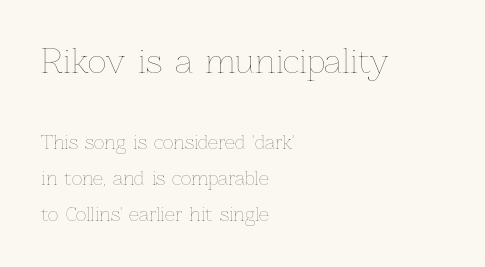
{"italic": "no", "bold": "no", "weight": "thin", "width": "normal", "stroke_contrast": "low", "x_height": "medium", "monospaced": "no", "underline": "no", "align": "left", "line_spacing": "loose", "line_spacing_ratio": 2.0, "letter_spacing": "normal", "letter_spacing_em": 0.0, "larger_block": "first", "size_ratio": 1.78, "glyph_px": 32}
